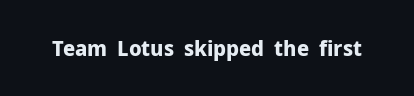
Q: Is the text bold? A: Yes.
Q: Is the text italic (slanted)? A: No, it is upright.
Q: Is the text underlined? A: No.
Q: Is the spacing between letters normal or unusually wide? A: Normal.
